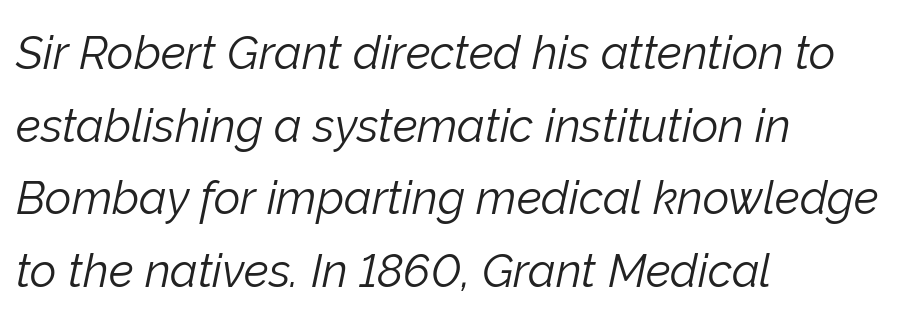
{"italic": "yes", "lean": "right", "slant_degrees": 12, "bold": "no", "weight": "light", "width": "normal", "stroke_contrast": "low", "x_height": "medium", "monospaced": "no", "underline": "no", "align": "left", "line_spacing": "normal", "line_spacing_ratio": 1.58, "letter_spacing": "normal", "letter_spacing_em": 0.0, "glyph_px": 46}
